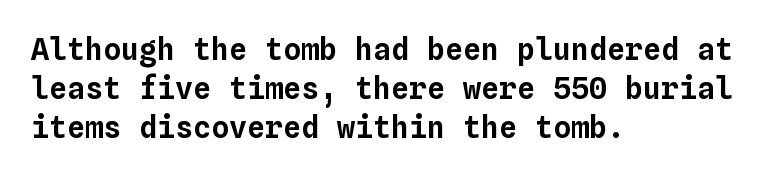
Q: Is the text italic (slanted)? A: No, it is upright.
Q: Is the text underlined? A: No.
Q: How is the paragraph aligned? A: Left-aligned.
Q: Is the spacing between letters normal or unusually wide? A: Normal.
Q: Is the spacing between lines tight, normal or loose? A: Normal.
Q: Width (condensed, normal, or wide)? A: Normal.
Q: Stroke contrast? A: Low.
Q: x-height? A: Medium.
Q: Monospaced? A: Yes.
